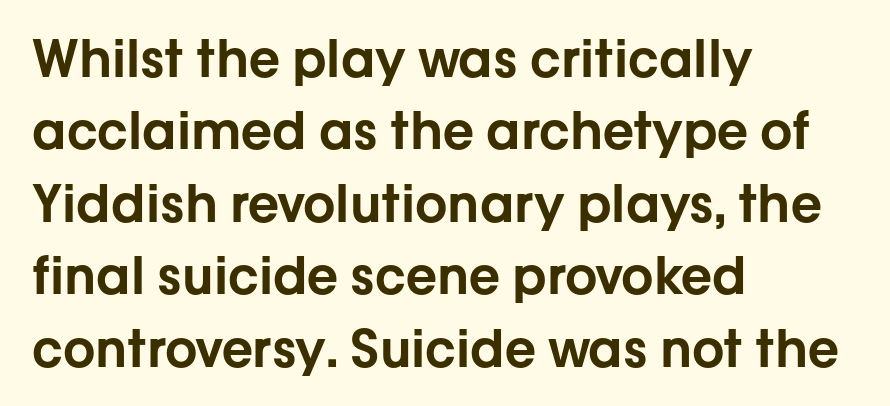
This is sans-serif lettering, the kind often seen on screens and signage. Do the characters align in a grid? No, the font is proportional. Students, observe: this is what conventionally led text looks like. Check under the words: just untouched page.
